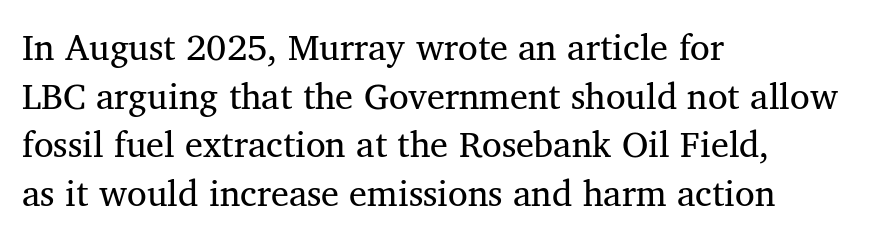
{"serif": "yes", "italic": "no", "bold": "no", "weight": "regular", "width": "normal", "stroke_contrast": "medium", "x_height": "medium", "monospaced": "no", "underline": "no", "align": "left", "line_spacing": "normal", "line_spacing_ratio": 1.35, "letter_spacing": "normal", "letter_spacing_em": 0.0, "glyph_px": 36}
